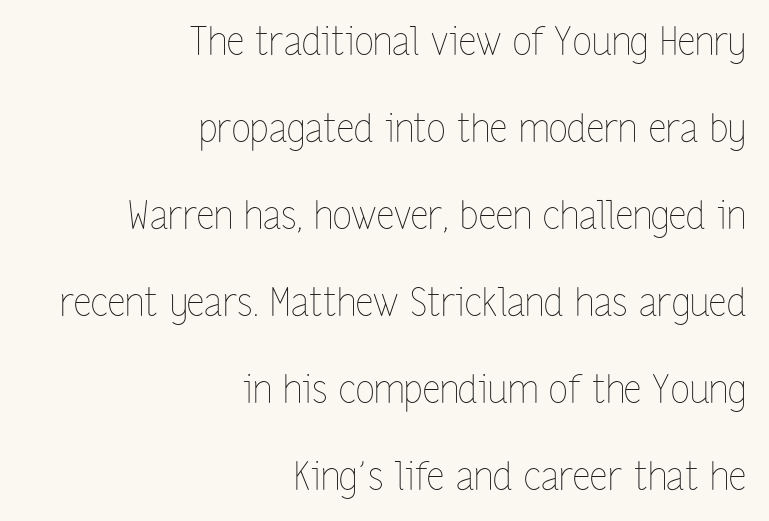
Q: Is the text bold? A: No.
Q: Is the text italic (slanted)? A: No, it is upright.
Q: Is the text underlined? A: No.
Q: How is the paragraph aligned? A: Right-aligned.
Q: Is the spacing between letters normal or unusually wide? A: Normal.
Q: Is the spacing between lines tight, normal or loose? A: Loose.
Q: Width (condensed, normal, or wide)? A: Condensed.
Q: Stroke contrast? A: Low.
Q: x-height? A: Medium.
Q: Monospaced? A: No.
